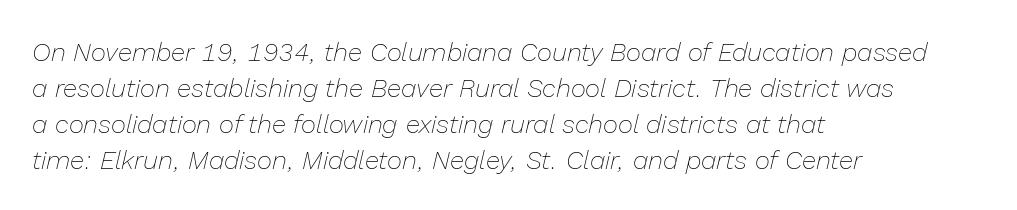
In terms of letterspacing, this is plain default setting. Does the lettering tilt? It does — this is italic. The passage shown is not bold in any degree. The foot of each line stays bare and open. How would I describe the line gaps? Plain and ordinary.
